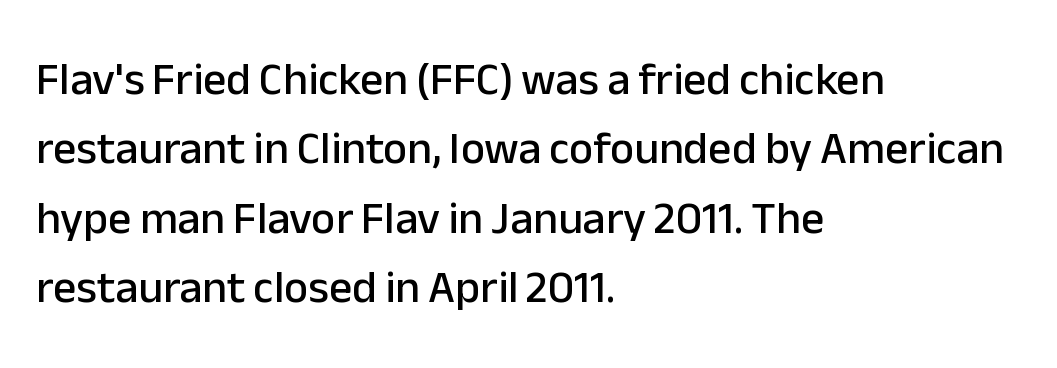
The image shows 46 px sans-serif type, upright; set left-aligned, normal line spacing (1.51x), normal letter spacing, not underlined; low stroke contrast and a medium x-height.
